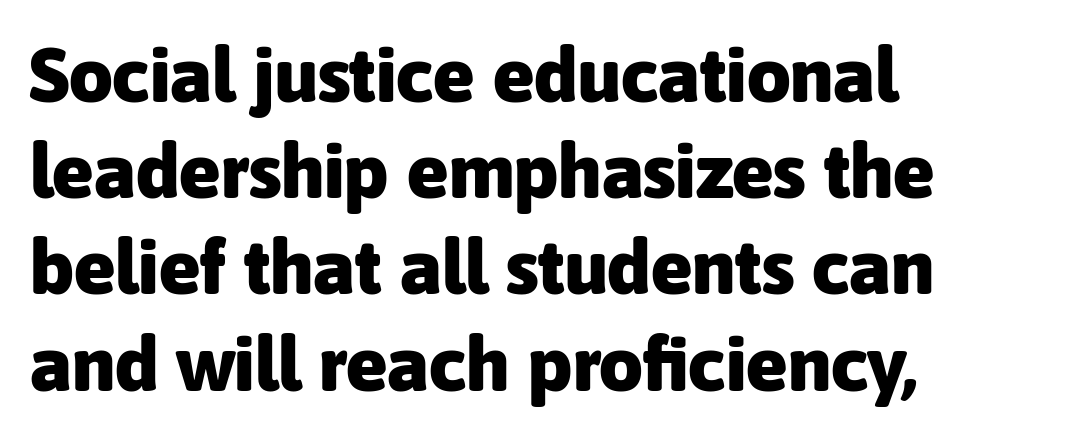
Q: Is the text bold? A: Yes.
Q: Is the text italic (slanted)? A: No, it is upright.
Q: Is the typeface a serif or a sans-serif typeface? A: Sans-serif.
Q: Is the text underlined? A: No.
Q: How is the paragraph aligned? A: Left-aligned.
Q: Is the spacing between letters normal or unusually wide? A: Normal.
Q: Is the spacing between lines tight, normal or loose? A: Normal.
Q: Width (condensed, normal, or wide)? A: Normal.
Q: Stroke contrast? A: Low.
Q: x-height? A: Medium.
Q: Monospaced? A: No.
